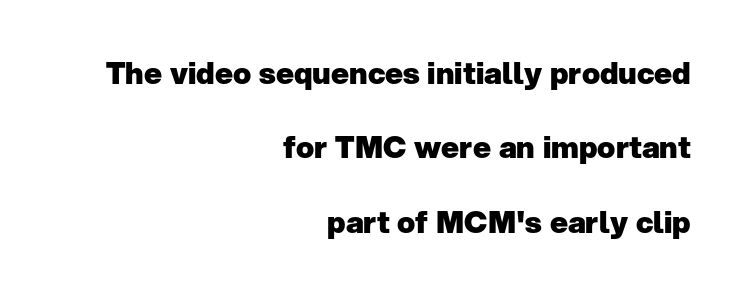
Q: Is the text bold? A: Yes.
Q: Is the text italic (slanted)? A: No, it is upright.
Q: Is the typeface a serif or a sans-serif typeface? A: Sans-serif.
Q: Is the text underlined? A: No.
Q: How is the paragraph aligned? A: Right-aligned.
Q: Is the spacing between letters normal or unusually wide? A: Normal.
Q: Is the spacing between lines tight, normal or loose? A: Loose.
Q: Width (condensed, normal, or wide)? A: Normal.
Q: Stroke contrast? A: Low.
Q: x-height? A: Medium.
Q: Monospaced? A: No.
